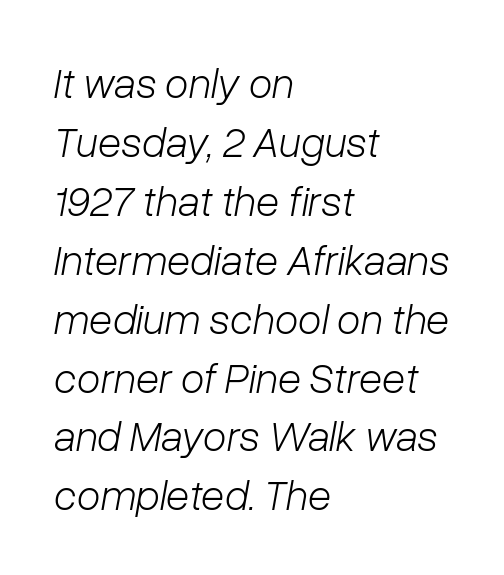
The image shows 43 px light type, italic (leaning right); set left-aligned, normal line spacing (1.37x), normal letter spacing, not underlined; low stroke contrast and a medium x-height.
